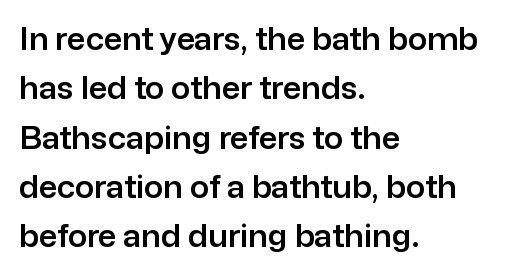
The image shows 32 px sans-serif type, upright; set left-aligned, normal line spacing (1.54x), normal letter spacing, not underlined; low stroke contrast and a medium x-height.
